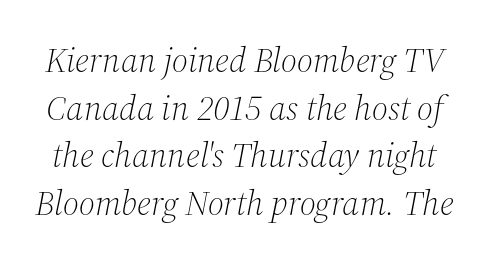
Is there much room between lines? A standard amount, neither cramped nor airy. The letters carry serifs — small finishing strokes at the ends of their stems. Here the designer chose a conventional face with non-uniform glyph widths. Letters rest on an invisible, unmarked baseline.
